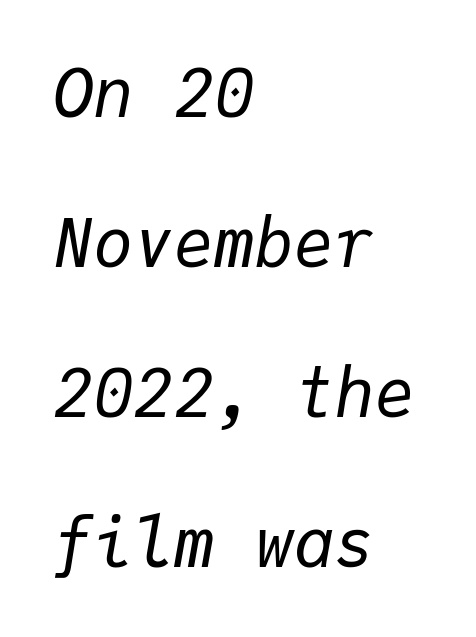
Q: Is the text bold? A: No.
Q: Is the text italic (slanted)? A: Yes, it leans right by about 9 degrees.
Q: Is the text underlined? A: No.
Q: How is the paragraph aligned? A: Left-aligned.
Q: Is the spacing between letters normal or unusually wide? A: Normal.
Q: Is the spacing between lines tight, normal or loose? A: Loose.
Q: Width (condensed, normal, or wide)? A: Normal.
Q: Stroke contrast? A: Low.
Q: x-height? A: Medium.
Q: Monospaced? A: Yes.
